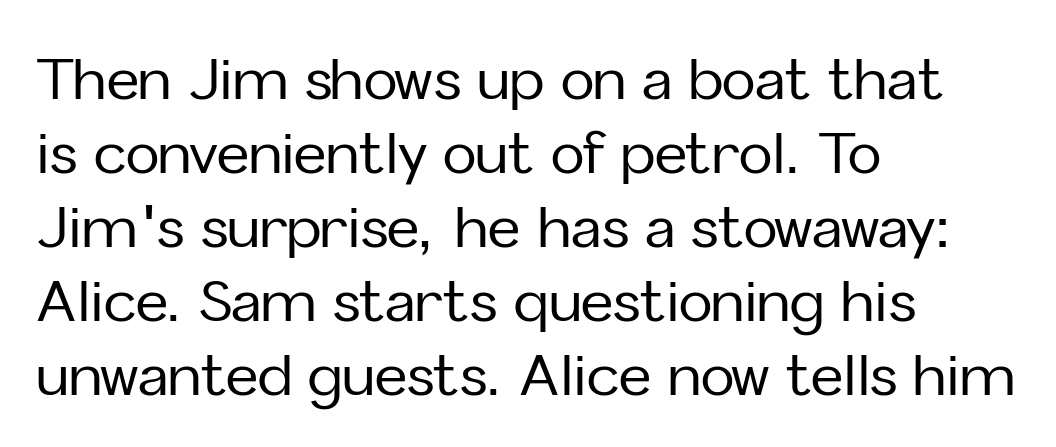
These lines are rendered in a variable-pitch font. Evenly set lines give the paragraph a standard silhouette. The font's upright variant was chosen for this text. Descender tails drop into unmarked territory. The paragraph shown leans on its left margin. No feet cap the strokes, marking this as sans-serif type.
